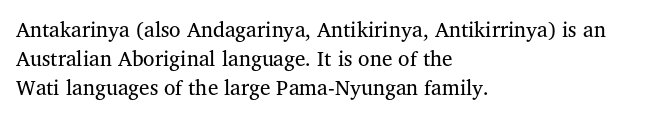
Letters rest on an invisible, unmarked baseline. Heaviness? Minimal to ordinary, like unemphasized prose. The rendering anchors every line to the left-hand side. The line-height multiplier appears to be the usual default.
